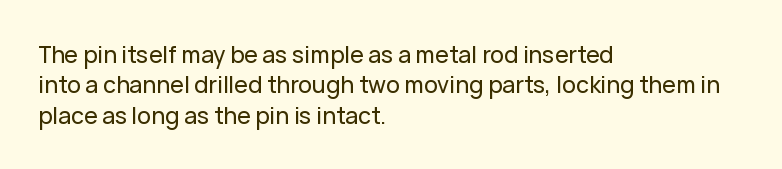
Q: Is the text italic (slanted)? A: No, it is upright.
Q: Is the text underlined? A: No.
Q: How is the paragraph aligned? A: Left-aligned.
Q: Is the spacing between letters normal or unusually wide? A: Normal.
Q: Is the spacing between lines tight, normal or loose? A: Normal.
